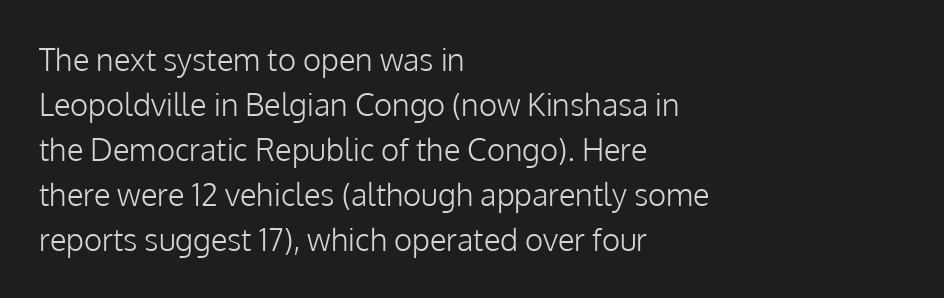
{"serif": "no", "italic": "no", "bold": "no", "weight": "light", "width": "normal", "stroke_contrast": "low", "x_height": "medium", "monospaced": "no", "underline": "no", "align": "left", "line_spacing": "normal", "line_spacing_ratio": 1.45, "letter_spacing": "normal", "letter_spacing_em": 0.0, "glyph_px": 31}
